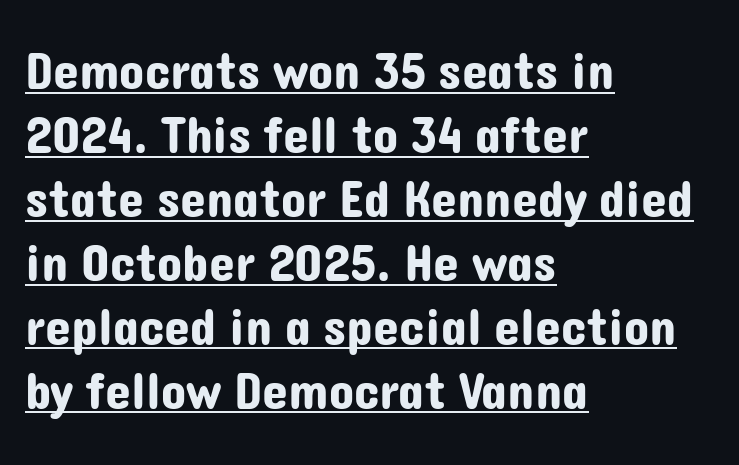
Q: Is the text italic (slanted)? A: No, it is upright.
Q: Is the typeface a serif or a sans-serif typeface? A: Sans-serif.
Q: Is the text underlined? A: Yes.
Q: How is the paragraph aligned? A: Left-aligned.
Q: Is the spacing between letters normal or unusually wide? A: Normal.
Q: Width (condensed, normal, or wide)? A: Normal.
Q: Stroke contrast? A: Low.
Q: x-height? A: Medium.
Q: Monospaced? A: No.
